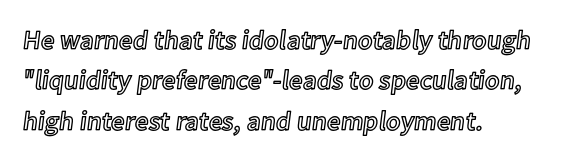
Q: Is the text italic (slanted)? A: Yes.
Q: Is the text underlined? A: No.
Q: How is the paragraph aligned? A: Left-aligned.
Q: Is the spacing between letters normal or unusually wide? A: Normal.
Q: Is the spacing between lines tight, normal or loose? A: Normal.
